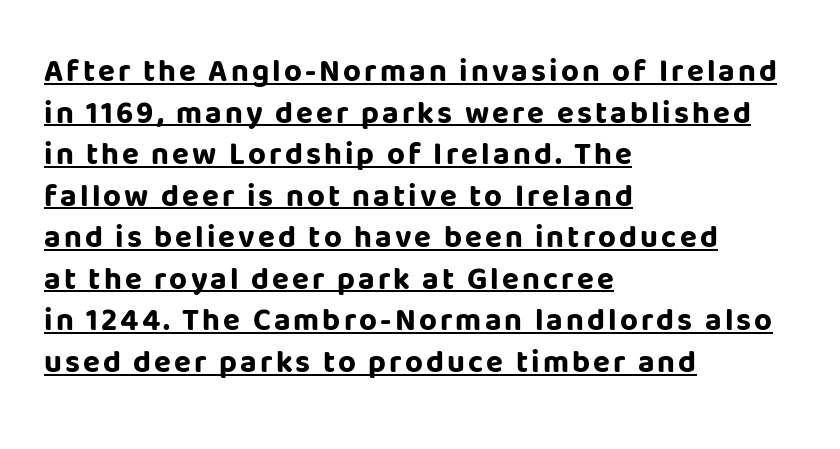
Q: Is the text bold? A: Yes.
Q: Is the text italic (slanted)? A: No, it is upright.
Q: Is the typeface a serif or a sans-serif typeface? A: Sans-serif.
Q: Is the text underlined? A: Yes.
Q: How is the paragraph aligned? A: Left-aligned.
Q: Is the spacing between lines tight, normal or loose? A: Normal.
Q: Width (condensed, normal, or wide)? A: Normal.
Q: Stroke contrast? A: Low.
Q: x-height? A: Large.
Q: Monospaced? A: No.
